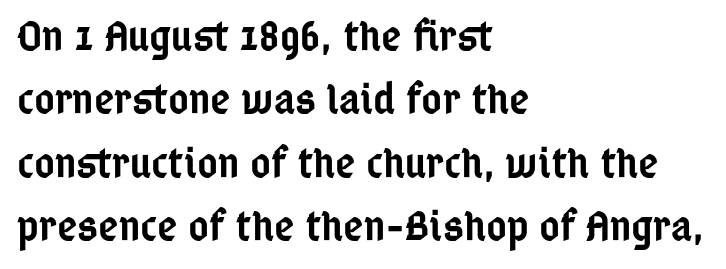
{"serif": "no", "italic": "no", "bold": "semi", "weight": "semibold", "width": "condensed", "stroke_contrast": "low", "x_height": "medium", "monospaced": "no", "underline": "no", "align": "left", "line_spacing": "normal", "line_spacing_ratio": 1.44, "letter_spacing": "normal", "letter_spacing_em": 0.0, "glyph_px": 44}
